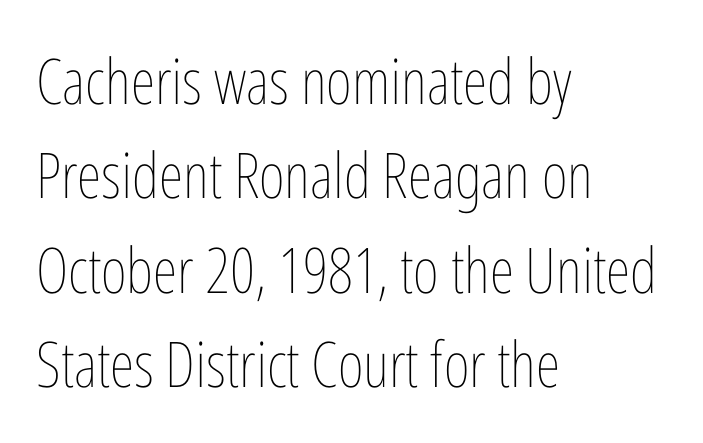
Every stem runs plumb, perpendicular to the baseline. Character widths vary here, with narrow letters taking less room than wide ones. How are the letters spaced? Ordinarily, with no added tracking. The letters look calm and open, with moderate or lighter stems. Line starts are locked; line ends wander. The glyphs are unaccompanied by any horizontal stroke below them.
